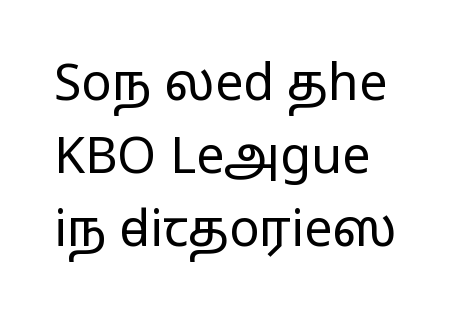
Q: Is the text bold? A: No.
Q: Is the text italic (slanted)? A: No, it is upright.
Q: Is the typeface a serif or a sans-serif typeface? A: Sans-serif.
Q: Is the text underlined? A: No.
Q: How is the paragraph aligned? A: Left-aligned.
Q: Is the spacing between letters normal or unusually wide? A: Normal.
Q: Is the spacing between lines tight, normal or loose? A: Normal.
Q: Width (condensed, normal, or wide)? A: Wide.
Q: Stroke contrast? A: Low.
Q: x-height? A: Medium.
Q: Monospaced? A: No.
